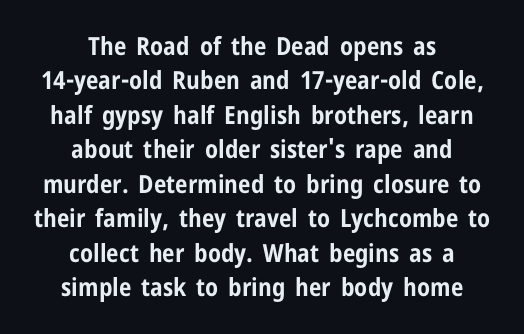
How would I describe the line gaps? Plain and ordinary. Every character sits straight up, as roman type does. Centered paragraph, ragged on both sides. Plain, unruled lines of type.
